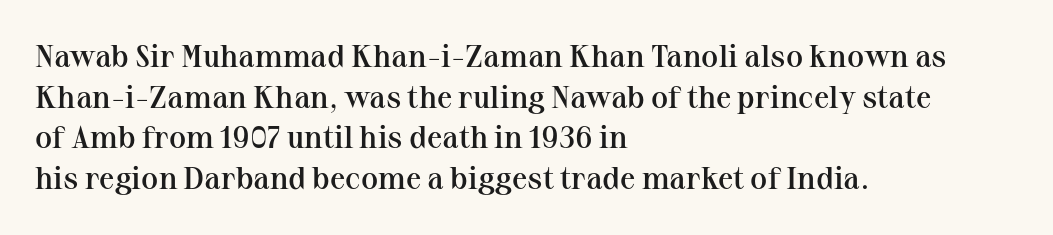
Q: Is the text bold? A: Semi-bold.
Q: Is the text italic (slanted)? A: No, it is upright.
Q: Is the typeface a serif or a sans-serif typeface? A: Serif.
Q: Is the text underlined? A: No.
Q: How is the paragraph aligned? A: Left-aligned.
Q: Is the spacing between letters normal or unusually wide? A: Normal.
Q: Is the spacing between lines tight, normal or loose? A: Normal.
Q: Width (condensed, normal, or wide)? A: Normal.
Q: Stroke contrast? A: Medium.
Q: x-height? A: Medium.
Q: Monospaced? A: No.
